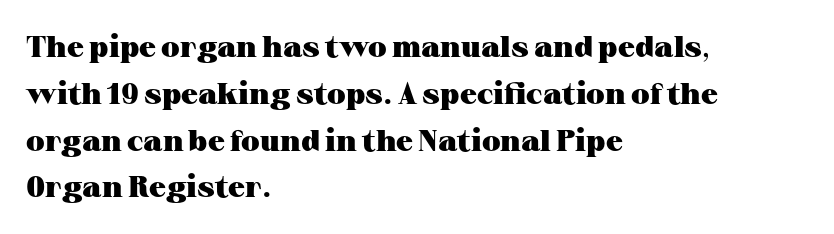
Check where the strokes stop: tiny serifs finish them off. If you drew a ruler down the left edge, every line would touch it. If you measured baseline to baseline, you'd find a middling distance. The gaps between neighbouring characters are ordinary and unremarkable. Vertical strokes here are truly vertical. Descenders are the only things crossing below the line.
